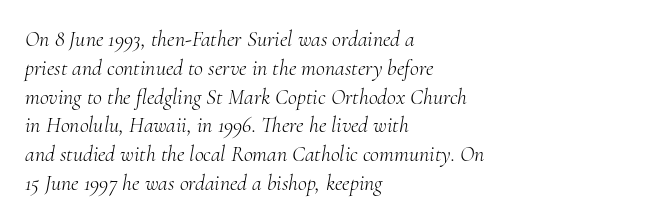
The image shows 22 px text type, italic (leaning right); set left-aligned, normal line spacing (1.31x), normal letter spacing, not underlined.
